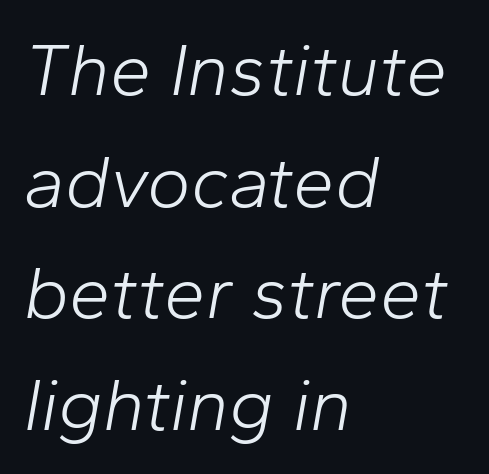
This sample keeps an unexceptional amount of space between lines. You could not count columns in this text — the font is proportionally spaced. Weight: not bold — regular or lighter. This sample uses plain, unmodified letter spacing.
